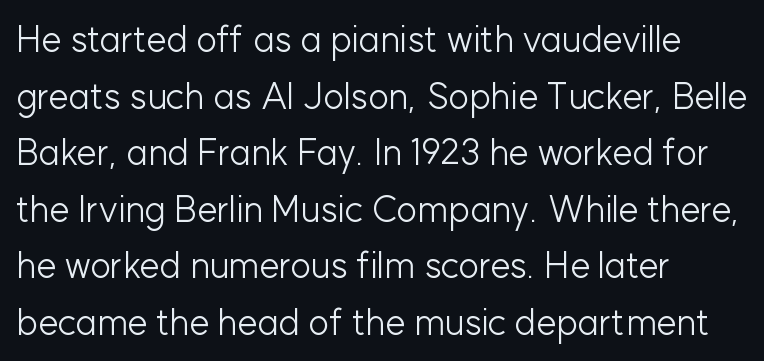
The image shows 36 px light sans-serif type, upright; set left-aligned, normal line spacing (1.57x), normal letter spacing, not underlined; low stroke contrast and a medium x-height.
